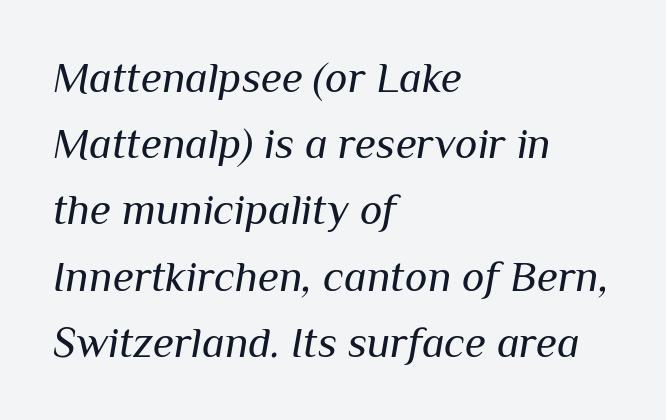
The image shows 43 px regular-weight type, italic (leaning right); set left-aligned, normal line spacing (1.54x), normal letter spacing, not underlined; medium stroke contrast and a medium x-height.
